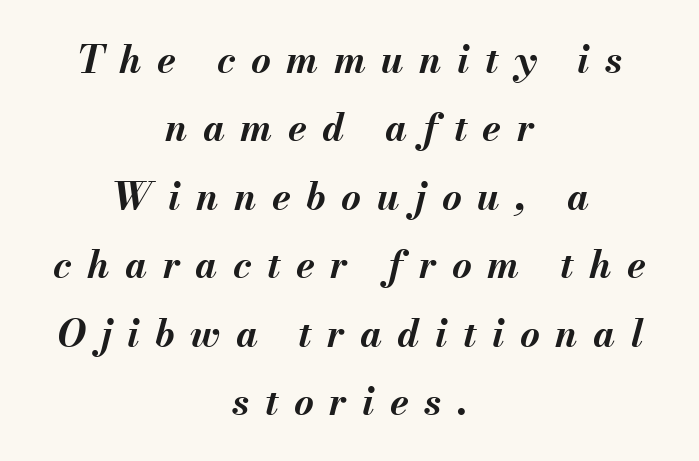
The image shows 38 px bold type, italic (leaning right); set centered, line spacing 1.8x, unusually wide letter spacing (+0.41 em), not underlined; medium stroke contrast and a small x-height.
